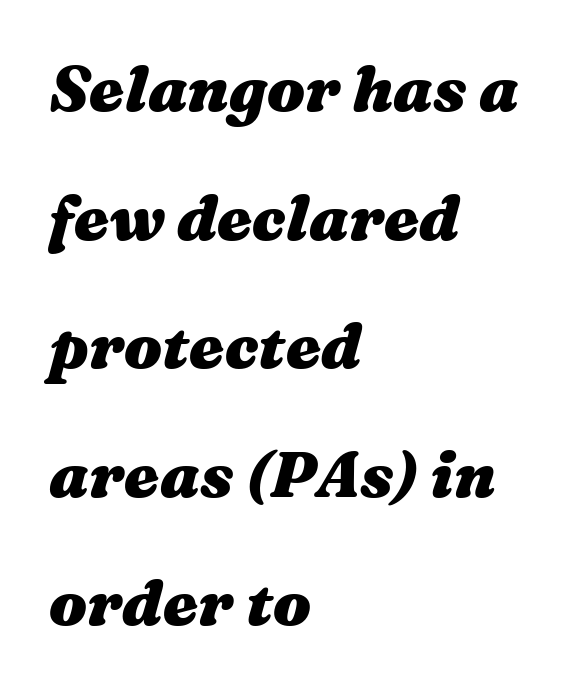
{"italic": "yes", "lean": "right", "slant_degrees": 16, "bold": "yes", "weight": "heavy", "width": "wide", "stroke_contrast": "medium", "x_height": "medium", "monospaced": "no", "underline": "no", "align": "left", "line_spacing": "loose", "line_spacing_ratio": 2.04, "letter_spacing": "normal", "letter_spacing_em": 0.0, "glyph_px": 63}
